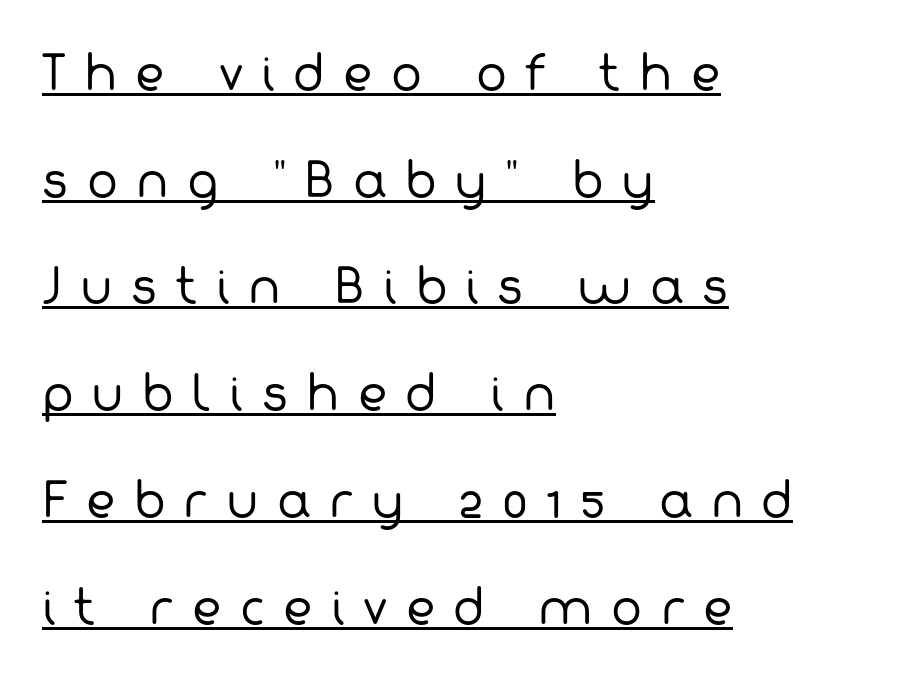
{"serif": "no", "bold": "no", "weight": "regular", "width": "normal", "stroke_contrast": "low", "x_height": "medium", "monospaced": "no", "underline": "yes", "align": "left", "line_spacing": "loose", "line_spacing_ratio": 2.32, "letter_spacing": "wide", "letter_spacing_em": 0.4, "glyph_px": 46}
